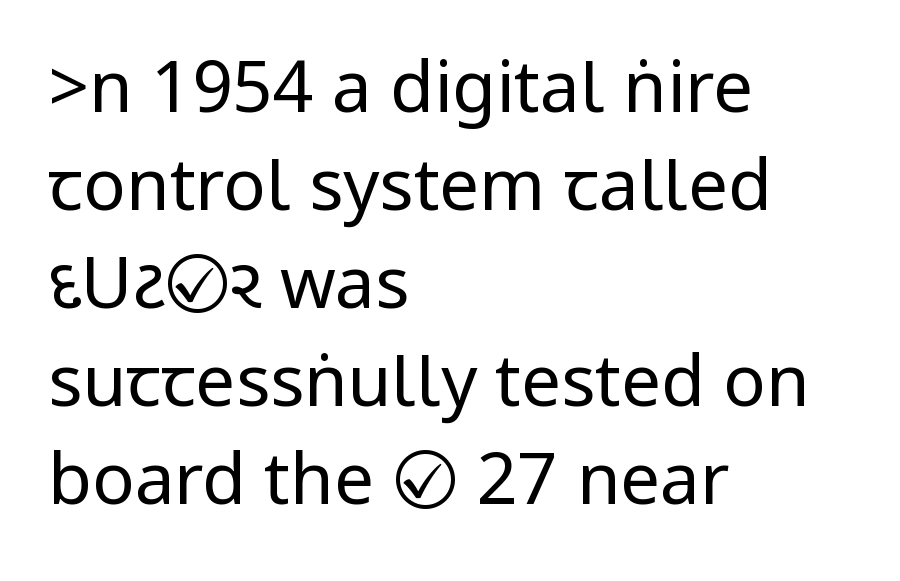
Left-aligned paragraph, ragged on the right. The axis of the letterforms is exactly vertical. The rendering shows plain stroke endings on the letterforms — a sans-serif design. Each new line begins a customary step beneath the previous one. Stem width sits at or under what a default text font uses. Letters rest on an invisible, unmarked baseline.
